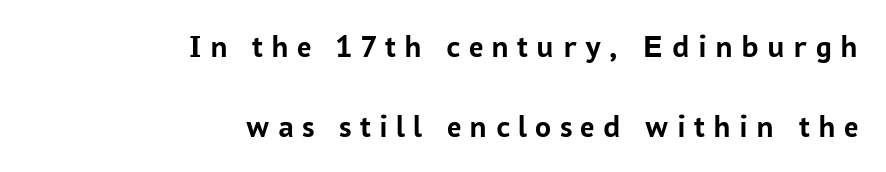
{"serif": "no", "italic": "no", "bold": "yes", "weight": "semibold", "width": "normal", "stroke_contrast": "low", "x_height": "medium", "monospaced": "no", "underline": "no", "align": "right", "line_spacing": "loose", "line_spacing_ratio": 2.49, "letter_spacing": "wide", "letter_spacing_em": 0.26, "glyph_px": 32}
